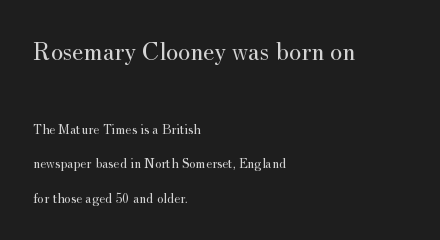
{"italic": "no", "bold": "no", "underline": "no", "align": "left", "line_spacing": "loose", "line_spacing_ratio": 2.49, "letter_spacing": "normal", "letter_spacing_em": 0.0, "larger_block": "first", "size_ratio": 1.86, "glyph_px": 26}
